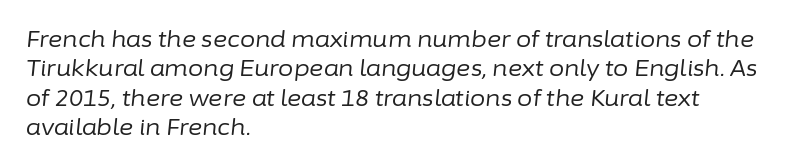
Which margin do the lines hug? The left one — the right edge is uneven. The font is comparable to plain body text, perhaps lighter. Unmarked baselines from the first word to the last. You can tell it's italic because the verticals aren't actually vertical. In terms of leading, this rendering sits right in the middle. Honestly, the letter spacing is just normal — you wouldn't notice it.
